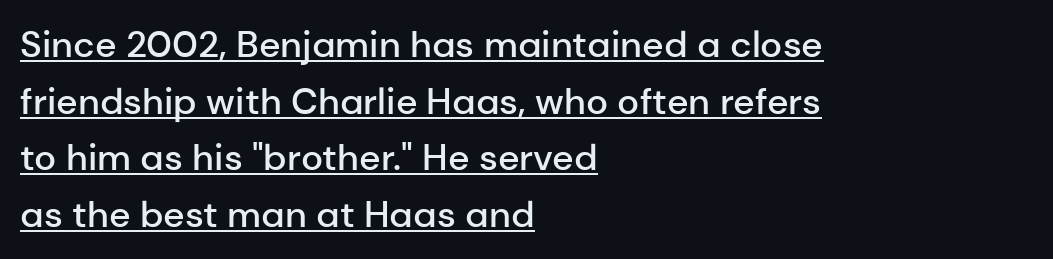
Q: Is the text bold? A: Semi-bold.
Q: Is the text italic (slanted)? A: No, it is upright.
Q: Is the typeface a serif or a sans-serif typeface? A: Sans-serif.
Q: Is the text underlined? A: Yes.
Q: How is the paragraph aligned? A: Left-aligned.
Q: Is the spacing between letters normal or unusually wide? A: Normal.
Q: Is the spacing between lines tight, normal or loose? A: Normal.
Q: Width (condensed, normal, or wide)? A: Normal.
Q: Stroke contrast? A: Low.
Q: x-height? A: Medium.
Q: Monospaced? A: No.
